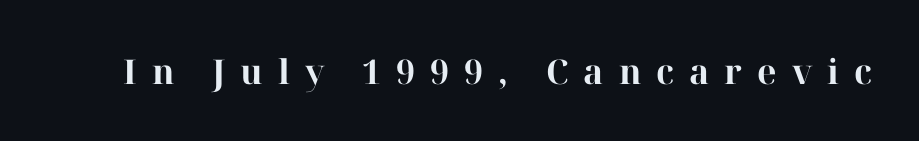
{"serif": "yes", "italic": "no", "bold": "yes", "weight": "bold", "width": "normal", "stroke_contrast": "high", "x_height": "medium", "monospaced": "no", "underline": "no", "letter_spacing": "wide", "letter_spacing_em": 0.44, "glyph_px": 34}
